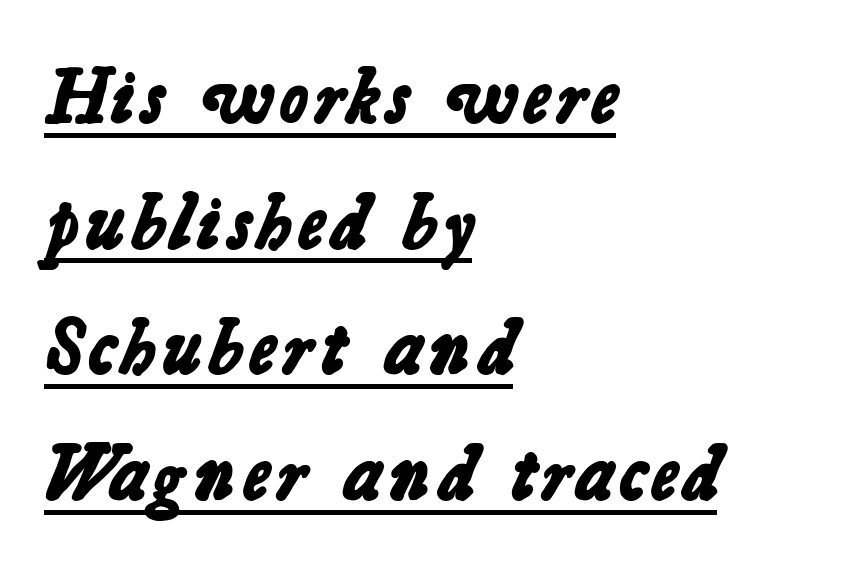
{"serif": "no", "bold": "yes", "weight": "bold", "width": "normal", "stroke_contrast": "low", "x_height": "medium", "monospaced": "no", "underline": "yes", "align": "left", "line_spacing": "normal", "line_spacing_ratio": 1.61, "letter_spacing": "normal", "letter_spacing_em": 0.0, "glyph_px": 78}
